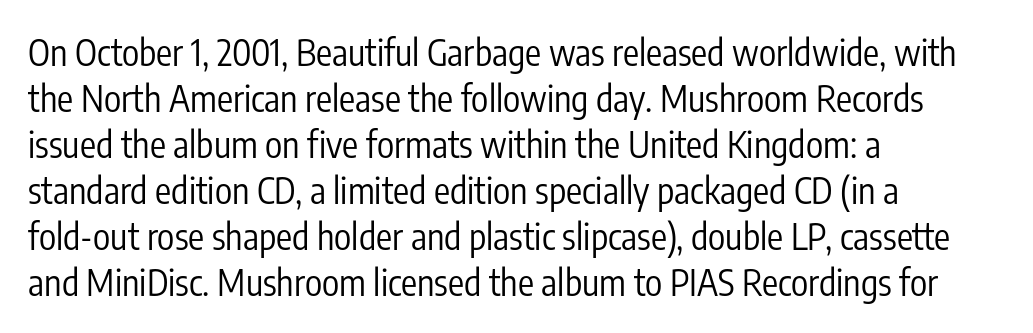
{"serif": "no", "italic": "no", "bold": "no", "weight": "regular", "width": "condensed", "stroke_contrast": "low", "x_height": "medium", "monospaced": "no", "underline": "no", "align": "left", "line_spacing": "normal", "line_spacing_ratio": 1.28, "letter_spacing": "normal", "letter_spacing_em": 0.0, "glyph_px": 36}
